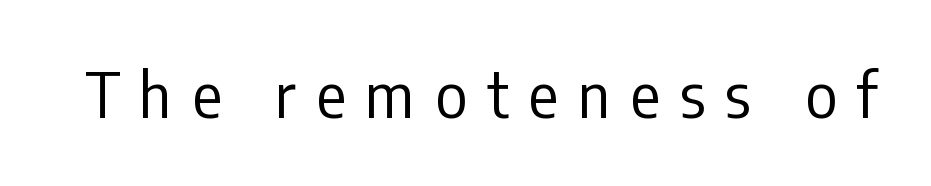
No heavy texture on the line: the type isn't bold. Someone cranked the tracking dial way up on this one. You could not count columns in this text — the font is proportionally spaced. Look at the bottom of the vertical strokes: they stop flat, with no serifs.
